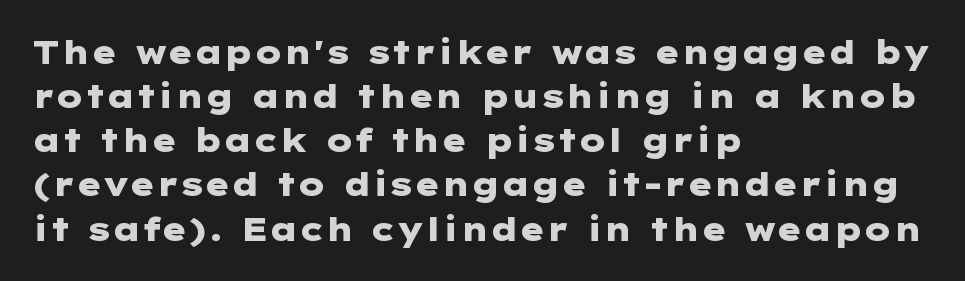
Q: Is the text bold? A: Yes.
Q: Is the text italic (slanted)? A: No, it is upright.
Q: Is the typeface a serif or a sans-serif typeface? A: Sans-serif.
Q: Is the text underlined? A: No.
Q: How is the paragraph aligned? A: Left-aligned.
Q: Is the spacing between letters normal or unusually wide? A: Normal.
Q: Is the spacing between lines tight, normal or loose? A: Normal.
Q: Width (condensed, normal, or wide)? A: Wide.
Q: Stroke contrast? A: Low.
Q: x-height? A: Medium.
